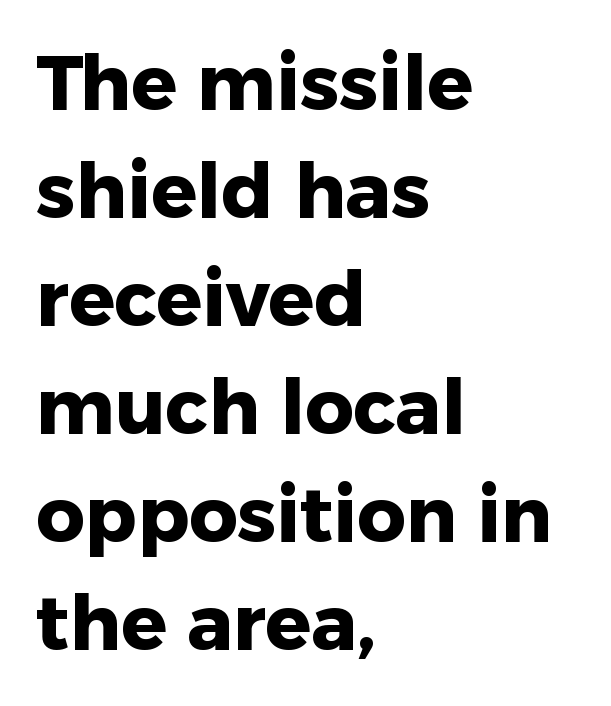
{"serif": "no", "italic": "no", "bold": "yes", "weight": "heavy", "width": "normal", "stroke_contrast": "low", "x_height": "medium", "monospaced": "no", "underline": "no", "align": "left", "line_spacing": "normal", "line_spacing_ratio": 1.42, "letter_spacing": "normal", "letter_spacing_em": 0.0, "glyph_px": 76}
